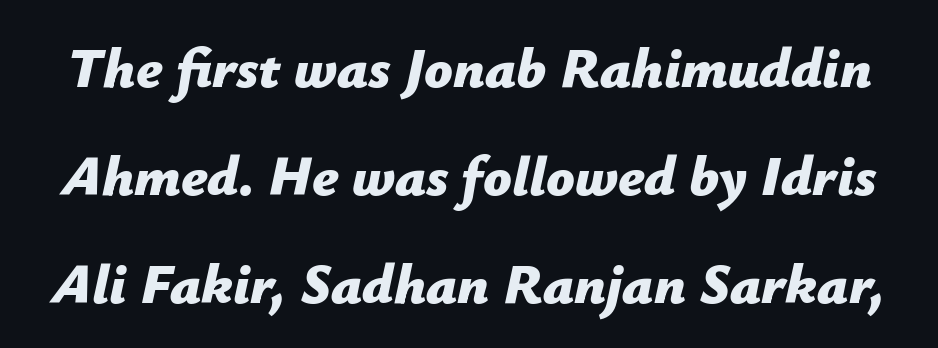
Q: Is the text bold? A: Yes.
Q: Is the text italic (slanted)? A: Yes, it leans right by about 12 degrees.
Q: Is the text underlined? A: No.
Q: Is the spacing between letters normal or unusually wide? A: Normal.
Q: Is the spacing between lines tight, normal or loose? A: Loose.
Q: Width (condensed, normal, or wide)? A: Normal.
Q: Stroke contrast? A: Low.
Q: x-height? A: Medium.
Q: Monospaced? A: No.
